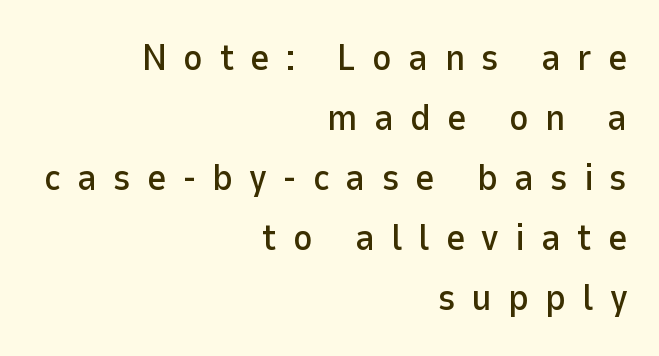
The image shows 37 px sans-serif type, upright; set right-aligned, normal line spacing (1.62x), unusually wide letter spacing (+0.44 em), not underlined; low stroke contrast and a medium x-height.
